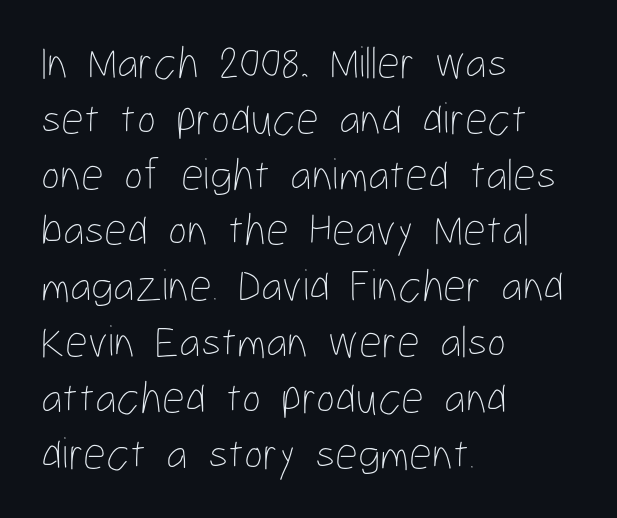
The image shows 45 px thin, condensed type, upright; set left-aligned, line spacing 1.24x, normal letter spacing, not underlined; low stroke contrast and a medium x-height.
